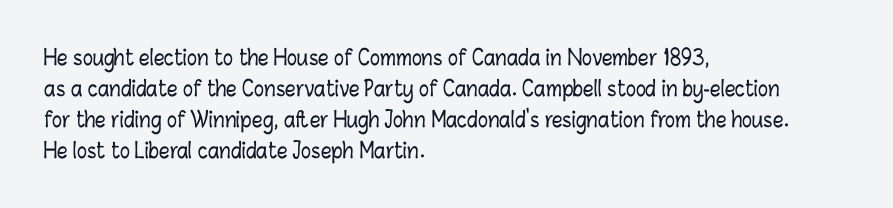
There is no visible air inserted between adjacent glyphs. Alignment: flush left. The words here are not underlined. The axis of the letterforms is exactly vertical. The designer left line spacing at the default.
